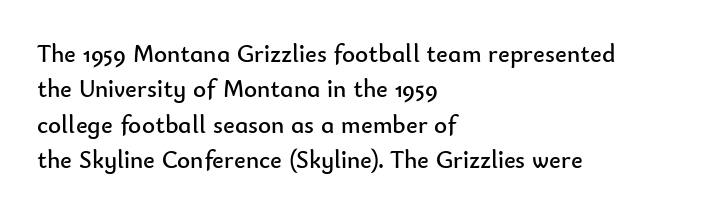
Plain, unruled lines of type. Is the type heavy? It reads as light-to-regular instead. Interline gaps are of average width in this sample. In terms of posture, this sample is upright. These lines are set flush left with a ragged right edge. Nothing unusual about the tracking: characters are spaced as the font intends.
